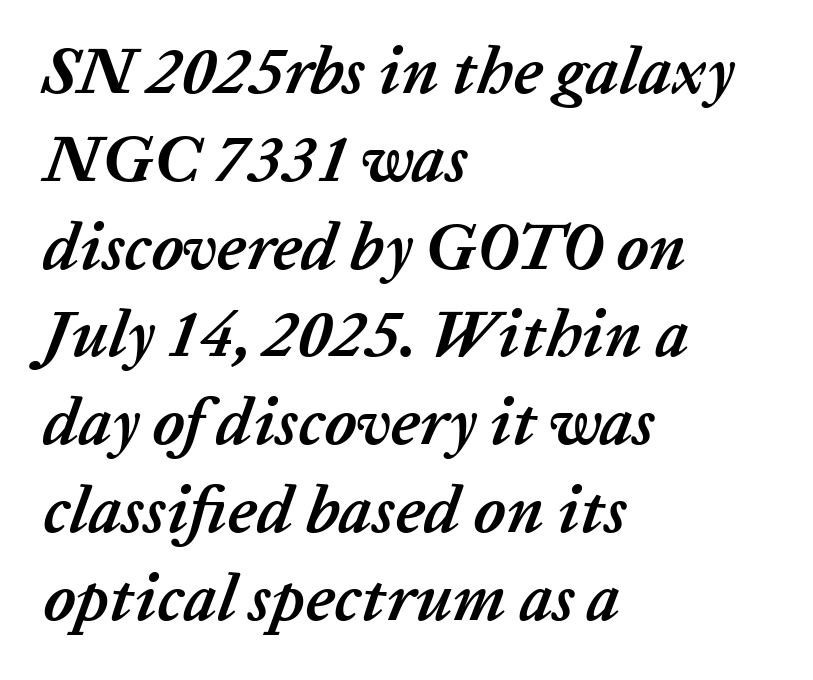
Q: Is the text bold? A: Yes.
Q: Is the text italic (slanted)? A: Yes, it leans right by about 20 degrees.
Q: Is the text underlined? A: No.
Q: How is the paragraph aligned? A: Left-aligned.
Q: Is the spacing between letters normal or unusually wide? A: Normal.
Q: Is the spacing between lines tight, normal or loose? A: Normal.
Q: Width (condensed, normal, or wide)? A: Normal.
Q: Stroke contrast? A: Low.
Q: x-height? A: Medium.
Q: Monospaced? A: No.
